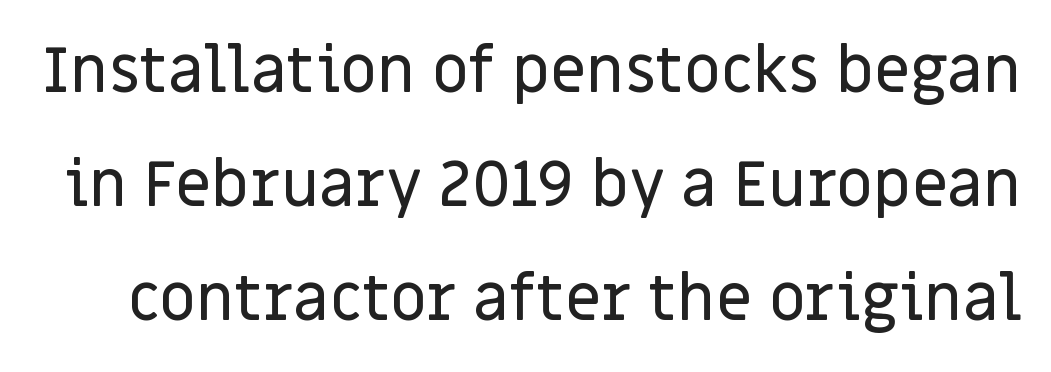
{"serif": "no", "italic": "no", "width": "normal", "stroke_contrast": "low", "x_height": "large", "monospaced": "no", "underline": "no", "line_spacing_ratio": 1.78, "letter_spacing": "normal", "letter_spacing_em": 0.0, "glyph_px": 64}
